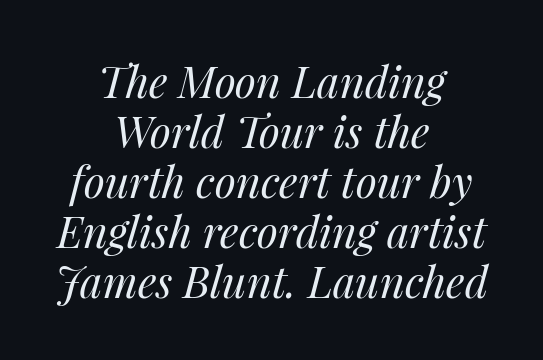
Q: Is the text bold? A: No.
Q: Is the text italic (slanted)? A: Yes, it leans right by about 14 degrees.
Q: Is the text underlined? A: No.
Q: How is the paragraph aligned? A: Centered.
Q: Is the spacing between letters normal or unusually wide? A: Normal.
Q: Width (condensed, normal, or wide)? A: Normal.
Q: Stroke contrast? A: Medium.
Q: x-height? A: Medium.
Q: Monospaced? A: No.
